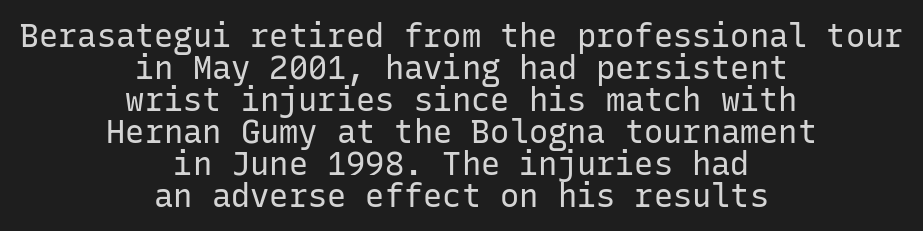
Q: Is the text bold? A: No.
Q: Is the text italic (slanted)? A: No, it is upright.
Q: Is the typeface a serif or a sans-serif typeface? A: Sans-serif.
Q: Is the text underlined? A: No.
Q: How is the paragraph aligned? A: Centered.
Q: Is the spacing between letters normal or unusually wide? A: Normal.
Q: Is the spacing between lines tight, normal or loose? A: Tight.
Q: Width (condensed, normal, or wide)? A: Normal.
Q: Stroke contrast? A: Low.
Q: x-height? A: Medium.
Q: Monospaced? A: Yes.
